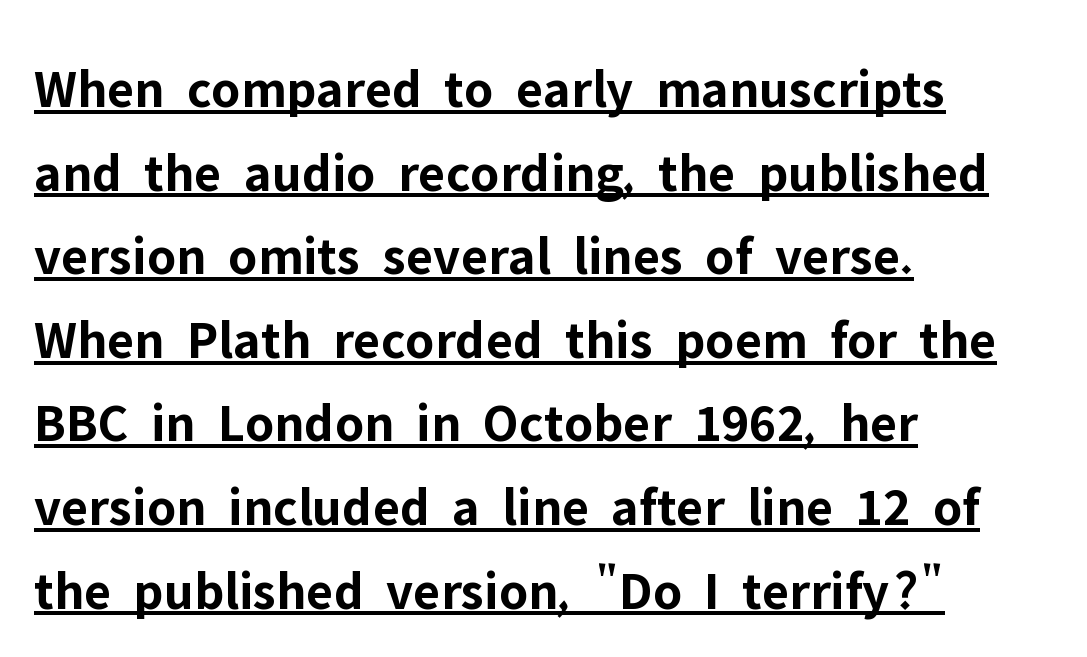
{"serif": "no", "italic": "no", "bold": "yes", "weight": "bold", "width": "normal", "stroke_contrast": "low", "x_height": "medium", "monospaced": "no", "underline": "yes", "align": "left", "line_spacing": "normal", "line_spacing_ratio": 1.52, "letter_spacing": "normal", "letter_spacing_em": 0.0, "glyph_px": 55}
